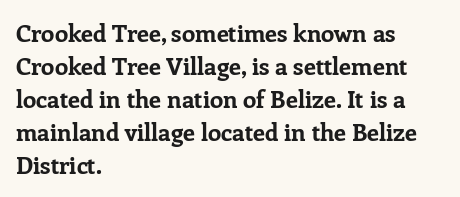
{"italic": "no", "bold": "yes", "underline": "no", "align": "left", "line_spacing": "normal", "line_spacing_ratio": 1.37, "letter_spacing": "normal", "letter_spacing_em": 0.0, "glyph_px": 24}
